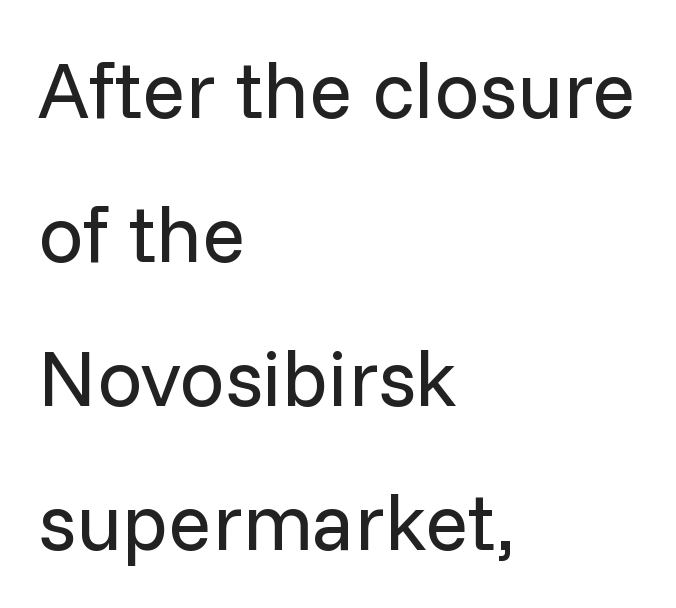
Q: Is the text bold? A: No.
Q: Is the text italic (slanted)? A: No, it is upright.
Q: Is the typeface a serif or a sans-serif typeface? A: Sans-serif.
Q: Is the text underlined? A: No.
Q: How is the paragraph aligned? A: Left-aligned.
Q: Is the spacing between letters normal or unusually wide? A: Normal.
Q: Width (condensed, normal, or wide)? A: Normal.
Q: Stroke contrast? A: Low.
Q: x-height? A: Medium.
Q: Monospaced? A: No.
